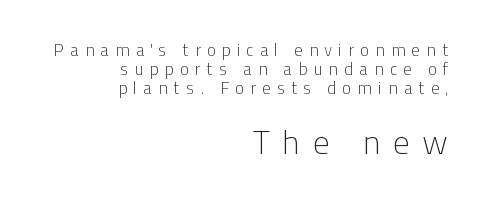
{"serif": "no", "italic": "no", "bold": "no", "weight": "light", "width": "normal", "stroke_contrast": "low", "x_height": "medium", "monospaced": "no", "underline": "no", "align": "right", "line_spacing": "tight", "line_spacing_ratio": 1.13, "letter_spacing": "wide", "letter_spacing_em": 0.35, "larger_block": "second", "size_ratio": 2.0, "glyph_px": 34}
